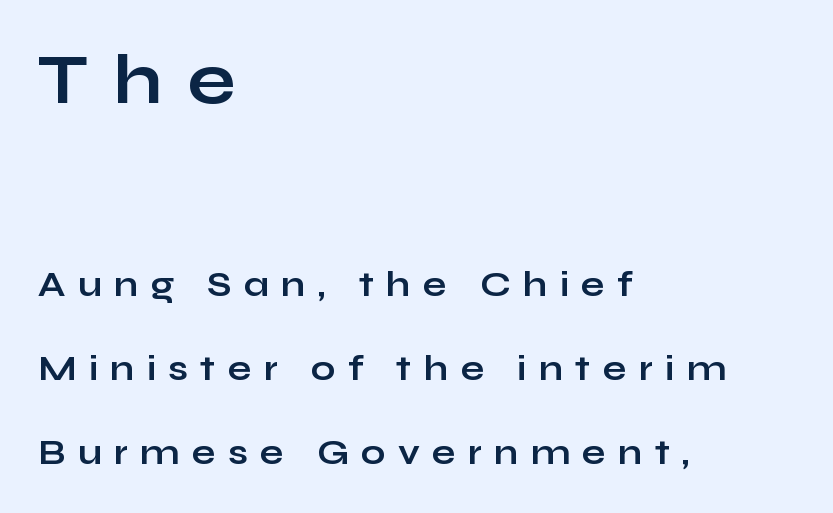
The image shows 70 px bold, wide sans-serif type, upright; set left-aligned, loose line spacing (2.41x), unusually wide letter spacing (+0.35 em), not underlined; the first (top) block is 2.0x larger; low stroke contrast and a medium x-height.
